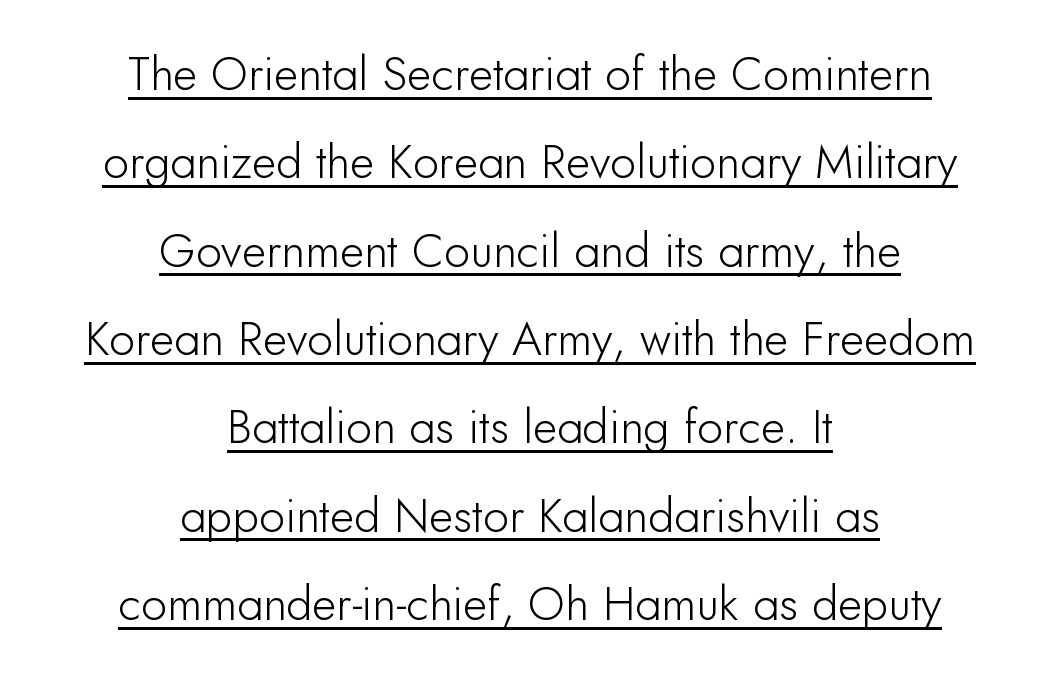
{"serif": "no", "italic": "no", "width": "normal", "stroke_contrast": "low", "x_height": "small", "monospaced": "no", "underline": "yes", "align": "center", "line_spacing_ratio": 1.88, "letter_spacing": "normal", "letter_spacing_em": 0.0, "glyph_px": 47}
